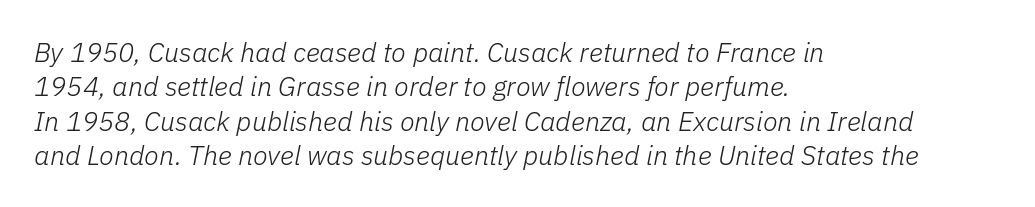
The string is rendered with underlining switched off. The face used here is rendered with its standard letterfit. The rows are spaced the way most documents space them. A student would call this left alignment; a typographer would say flush left, rag right.
